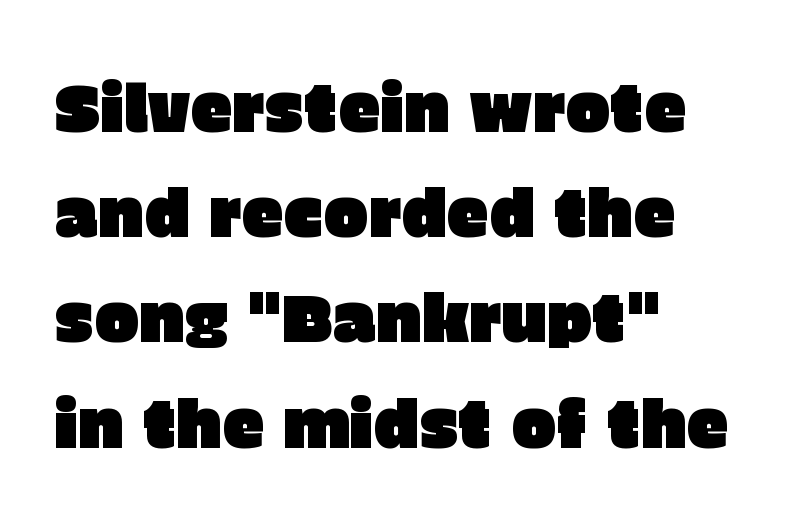
The image shows 67 px sans-serif type, upright; set left-aligned, normal line spacing (1.57x), normal letter spacing, not underlined; low stroke contrast and a large x-height.
